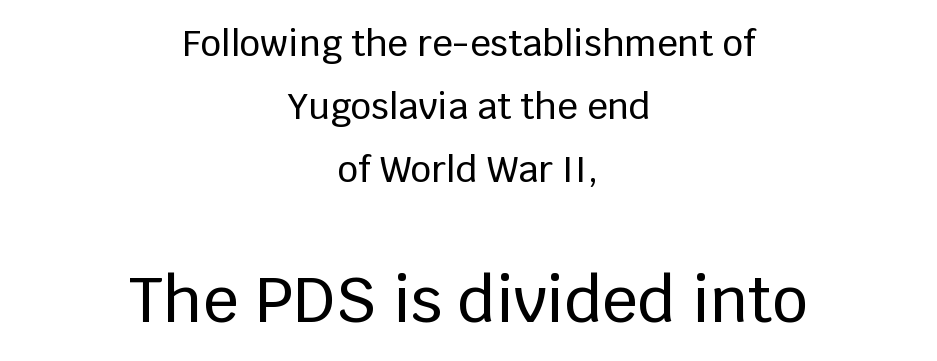
Q: Is the text italic (slanted)? A: No, it is upright.
Q: Is the typeface a serif or a sans-serif typeface? A: Sans-serif.
Q: Is the text underlined? A: No.
Q: How is the paragraph aligned? A: Centered.
Q: Is the spacing between letters normal or unusually wide? A: Normal.
Q: Which block of text is set in a larger size, the first (top) or the second (bottom)? A: The second (bottom) one.
Q: Width (condensed, normal, or wide)? A: Normal.
Q: Stroke contrast? A: Low.
Q: x-height? A: Large.
Q: Monospaced? A: No.
